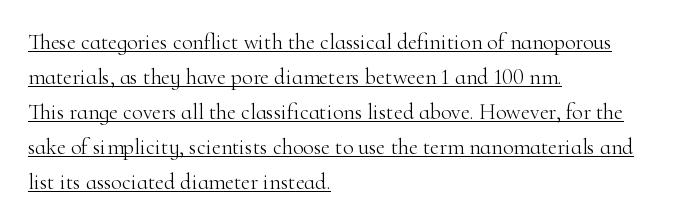
Every character sits straight up, as roman type does. The strokes are not fattened; the text isn't bold. The rows are spaced the way most documents space them. There is no visible air inserted between adjacent glyphs. Emphasis is given by a line drawn under the lettering.
